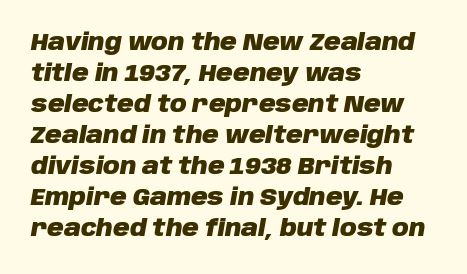
The strip under each line holds only bare page. Students, observe: this is what conventionally led text looks like. Nothing unusual about the tracking: characters are spaced as the font intends. The typesetting leans heavy: a genuine bold.
